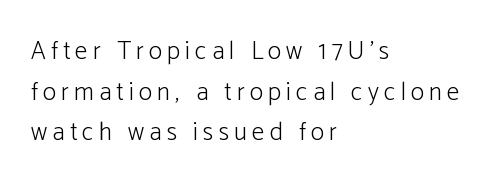
{"italic": "no", "bold": "no", "underline": "no", "align": "left", "line_spacing": "normal", "line_spacing_ratio": 1.63, "letter_spacing": "wide", "letter_spacing_em": 0.21, "glyph_px": 25}
